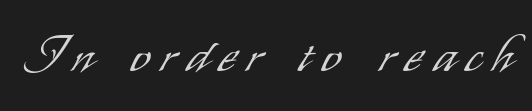
Q: Is the text bold? A: No.
Q: Is the text italic (slanted)? A: Yes.
Q: Is the typeface a serif or a sans-serif typeface? A: Sans-serif.
Q: Is the text underlined? A: No.
Q: Is the spacing between letters normal or unusually wide? A: Unusually wide.
Q: Width (condensed, normal, or wide)? A: Condensed.
Q: Stroke contrast? A: Low.
Q: x-height? A: Small.
Q: Monospaced? A: No.
